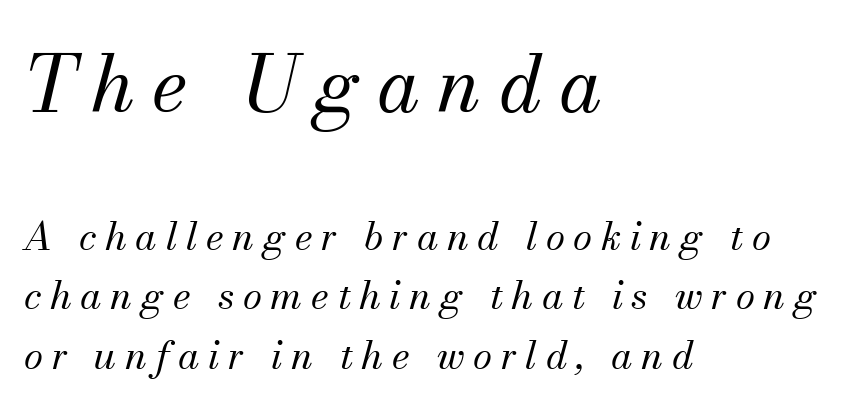
{"serif": "yes", "italic": "yes", "lean": "right", "slant_degrees": 13, "bold": "no", "weight": "regular", "width": "normal", "stroke_contrast": "medium", "x_height": "small", "monospaced": "no", "underline": "no", "align": "left", "line_spacing": "normal", "line_spacing_ratio": 1.53, "letter_spacing": "wide", "letter_spacing_em": 0.22, "larger_block": "first", "size_ratio": 2.0, "glyph_px": 78}
